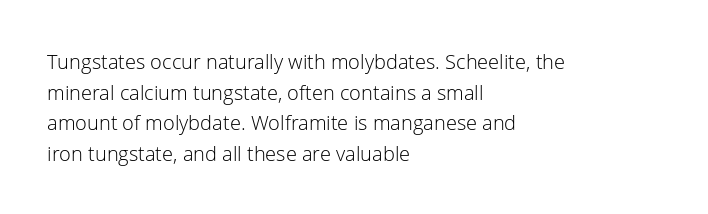
If you drew a line through each stem, it would be perfectly vertical. Students, observe: this is what conventionally led text looks like. Alignment: flush left. Decoration check: the copy has no underline.
